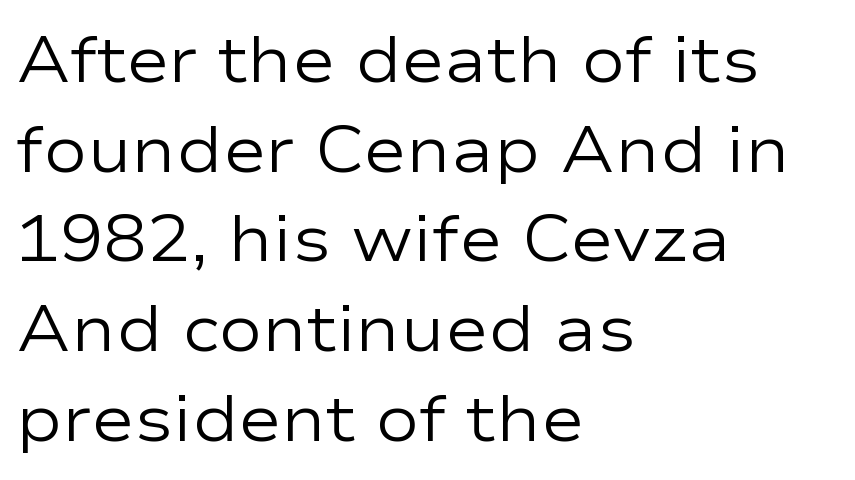
The image shows 65 px regular-weight, wide sans-serif type, upright; set left-aligned, normal line spacing (1.38x), normal letter spacing, not underlined; low stroke contrast and a medium x-height.
